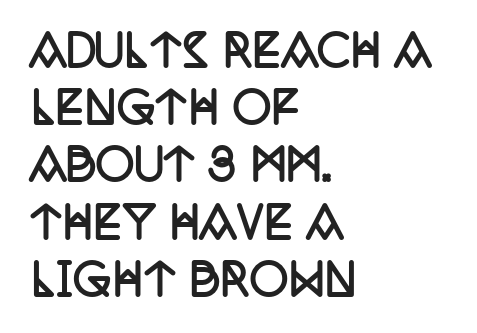
The image shows 43 px semibold, condensed serif type, upright; set left-aligned, normal line spacing (1.33x), normal letter spacing, not underlined; low stroke contrast and a large x-height.
